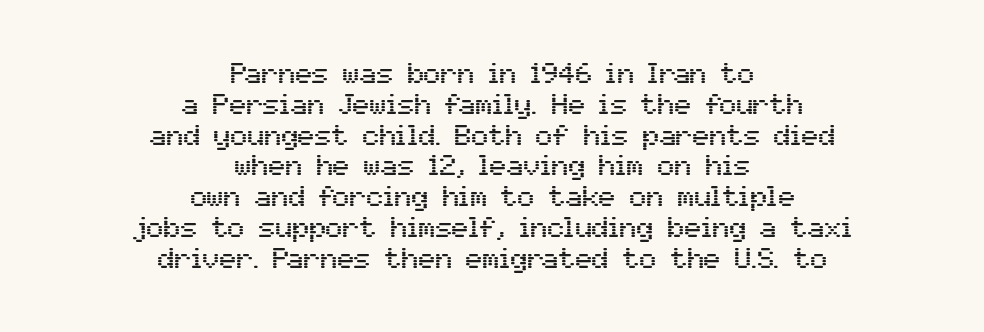
A typesetter would call this zero additional tracking. Note the varied advance widths — an 'i' is clearly narrower than an 'm'. This rendering features lettering with no underline. If you drew a line through each stem, it would be perfectly vertical.
